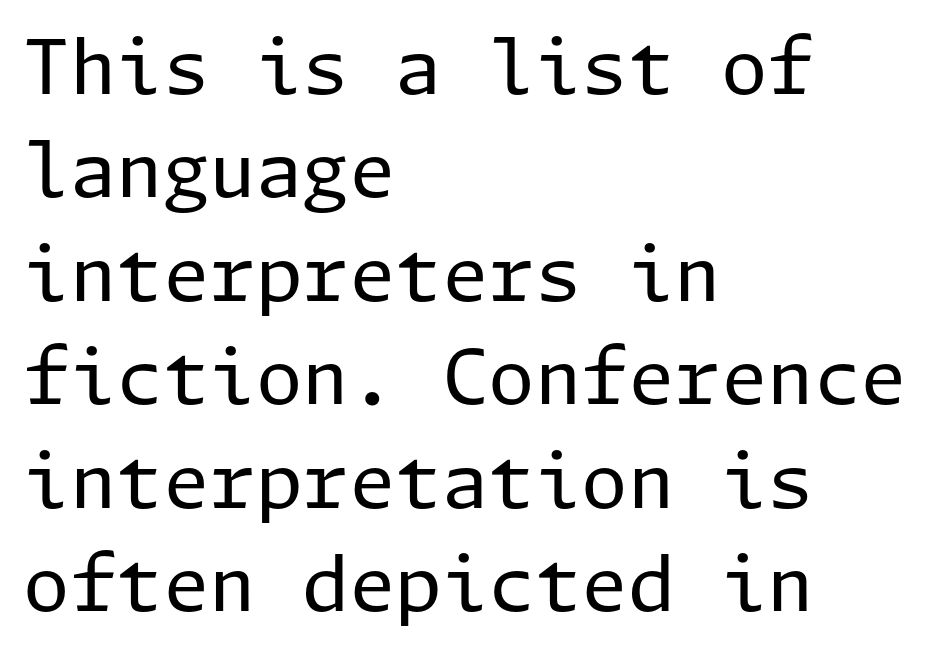
The rendering keeps characters at their native spacing. Glance below the letters and you will spot only blank space. Students, observe: this is what conventionally led text looks like. When letters stand straight like this, we call the style roman or upright. Reading down the block, your eye returns to a fixed left position each line. Nothing heavy about these letters — not bold at all.
